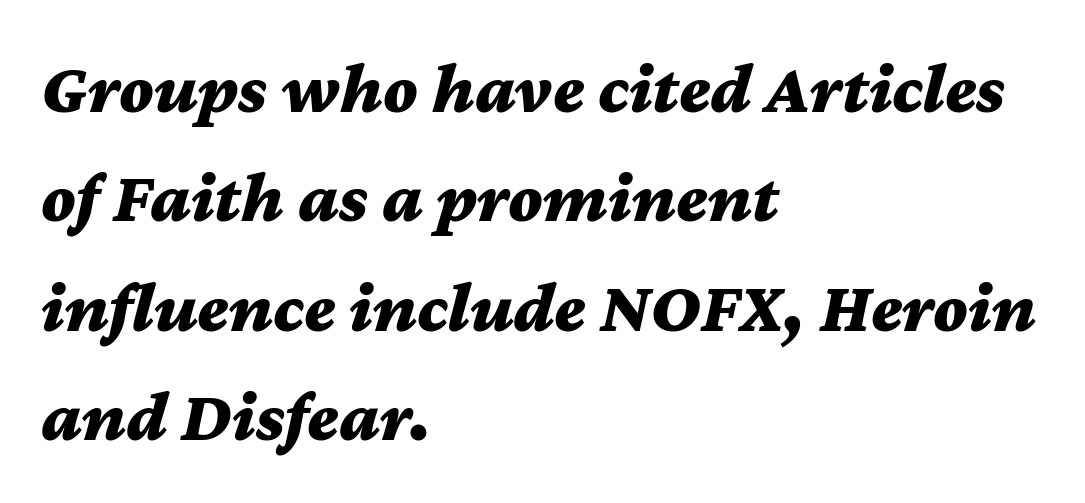
Q: Is the text bold? A: Yes.
Q: Is the text italic (slanted)? A: Yes, it leans right by about 12 degrees.
Q: Is the text underlined? A: No.
Q: How is the paragraph aligned? A: Left-aligned.
Q: Is the spacing between letters normal or unusually wide? A: Normal.
Q: Is the spacing between lines tight, normal or loose? A: Normal.
Q: Width (condensed, normal, or wide)? A: Wide.
Q: Stroke contrast? A: Medium.
Q: x-height? A: Medium.
Q: Monospaced? A: No.
